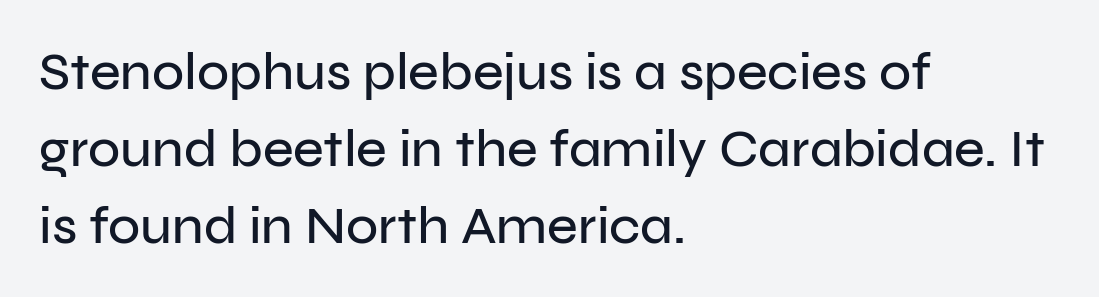
The image shows 53 px sans-serif type, upright; set left-aligned, normal line spacing (1.45x), normal letter spacing, not underlined; low stroke contrast and a medium x-height.
